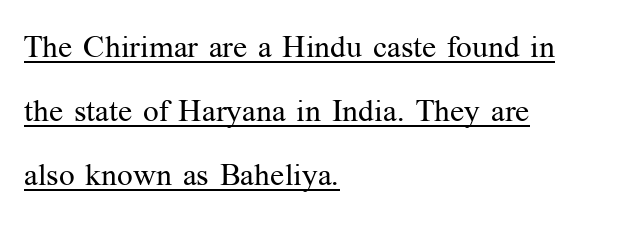
Posture: straight, roman, zero tilt. Left-aligned paragraph, ragged on the right. Check the space under the baseline: a stroke is drawn there. Note the varied advance widths — an 'i' is clearly narrower than an 'm'.
